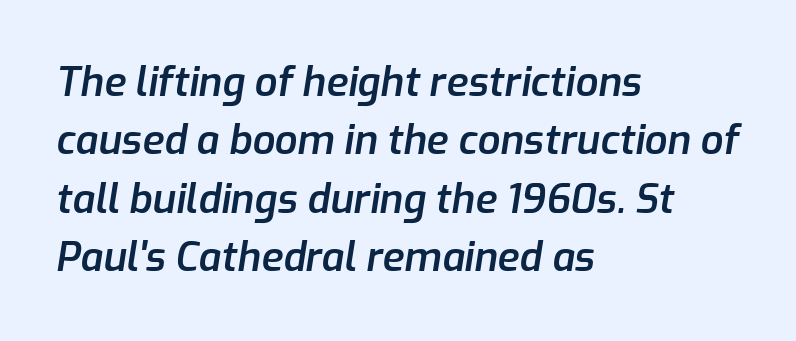
The glyphs are unaccompanied by any horizontal stroke below them. The setting favours the left margin, as ordinary paragraphs usually do. The passage shown has conventional tracking throughout. A somewhat darkened texture: the type is semibold rather than bold. Think of a printed novel: that variable character pitch is what you see here.
